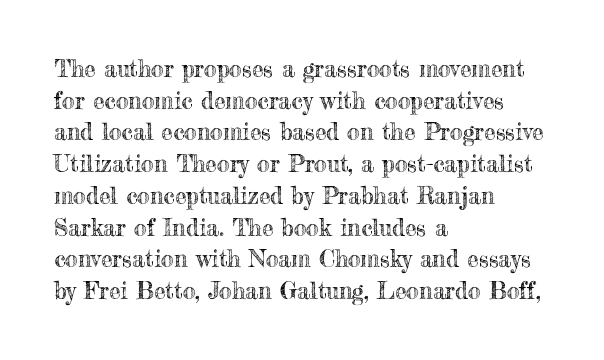
The tracking reads as untouched default to a designer's eye. These lines were composed using upright roman letters. A clean baseline with only descenders dipping below it. The designer left line spacing at the default. The lines are quadded left.
